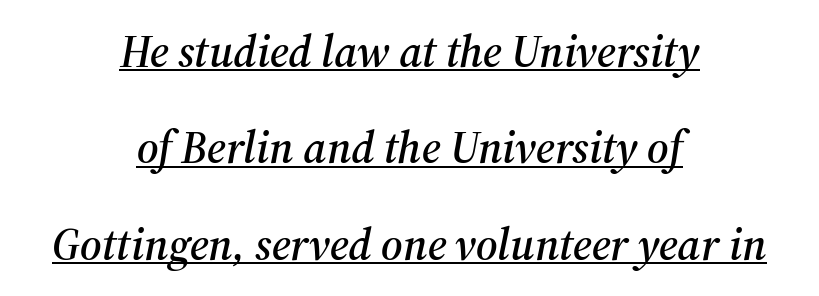
The image shows 45 px serif type, italic (leaning right); set centered, loose line spacing (2.14x), normal letter spacing, underlined; medium stroke contrast and a medium x-height.
